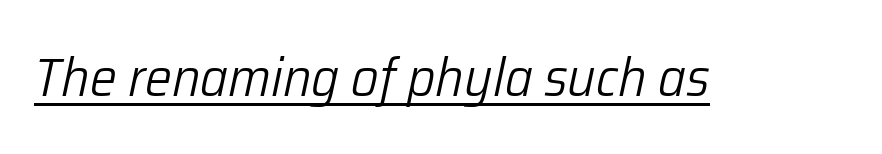
{"italic": "yes", "lean": "right", "slant_degrees": 12, "bold": "no", "weight": "light", "width": "normal", "stroke_contrast": "low", "x_height": "medium", "monospaced": "no", "underline": "yes", "letter_spacing": "normal", "letter_spacing_em": 0.0, "glyph_px": 54}
